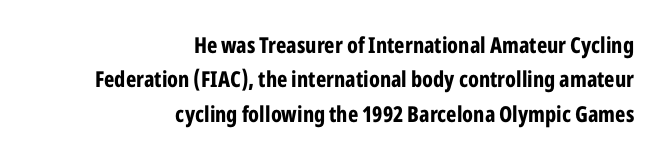
{"italic": "no", "bold": "yes", "underline": "no", "align": "right", "line_spacing": "normal", "line_spacing_ratio": 1.56, "letter_spacing": "normal", "letter_spacing_em": 0.0, "glyph_px": 22}
